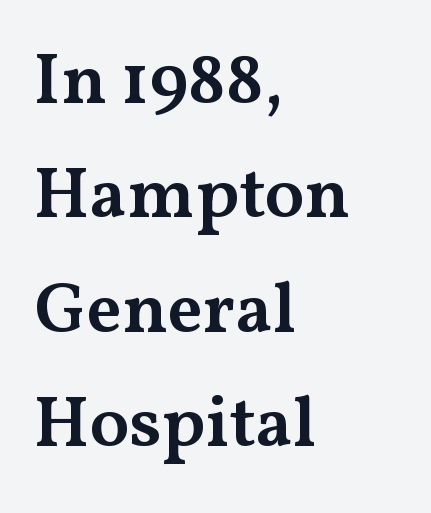
{"serif": "yes", "italic": "no", "bold": "semi", "weight": "semibold", "width": "wide", "stroke_contrast": "medium", "x_height": "medium", "monospaced": "no", "underline": "no", "align": "left", "line_spacing": "normal", "line_spacing_ratio": 1.59, "letter_spacing": "normal", "letter_spacing_em": 0.0, "glyph_px": 72}
